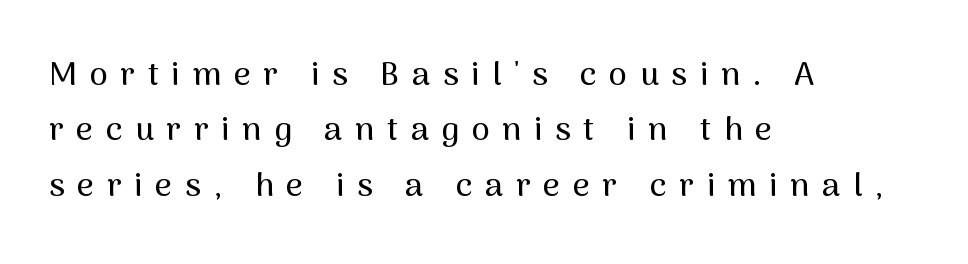
{"serif": "no", "italic": "no", "width": "normal", "stroke_contrast": "medium", "x_height": "medium", "monospaced": "no", "underline": "no", "align": "left", "line_spacing": "normal", "line_spacing_ratio": 1.68, "letter_spacing": "wide", "letter_spacing_em": 0.38, "glyph_px": 33}
